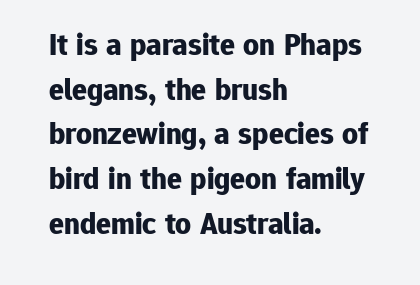
The glyphs are unaccompanied by any horizontal stroke below them. You could call the tracking neutral — neither tight nor loose. Stroke thickness is high; the sample reads as a true bold. Italic? Not at all — the glyphs are vertical. The face used here is proportionally spaced, like ordinary book or web type.
